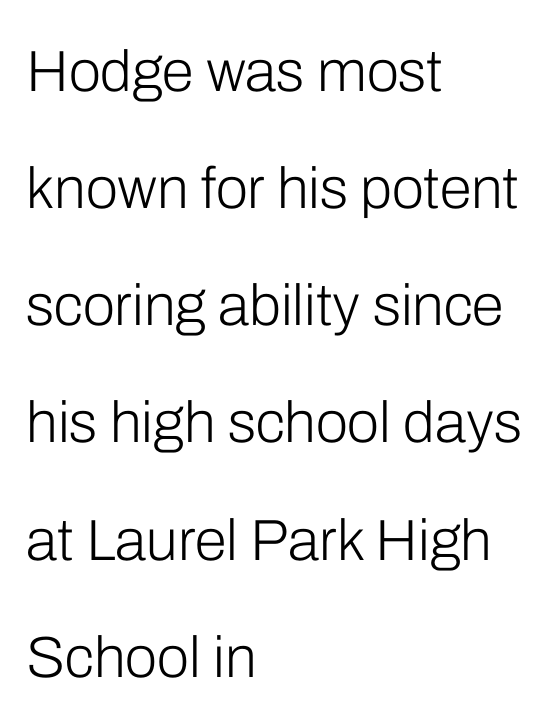
The image shows 58 px light sans-serif type, upright; set left-aligned, loose line spacing (2.02x), normal letter spacing, not underlined; low stroke contrast and a medium x-height.
